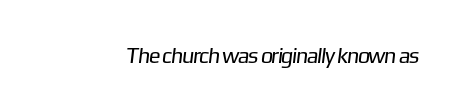
The image shows 22 px text type; set normal letter spacing, not underlined.
